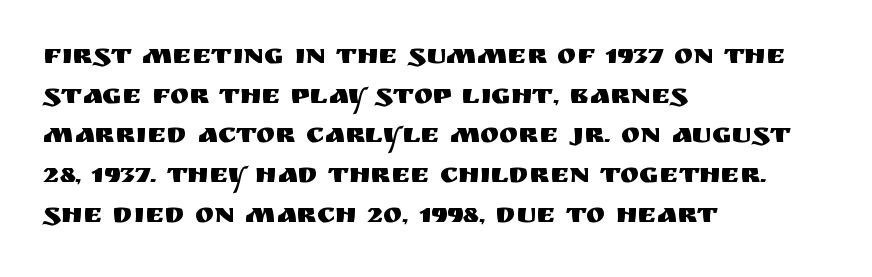
The image shows 29 px sans-serif type, upright; set left-aligned, normal line spacing (1.37x), normal letter spacing, not underlined; medium stroke contrast and a large x-height.
